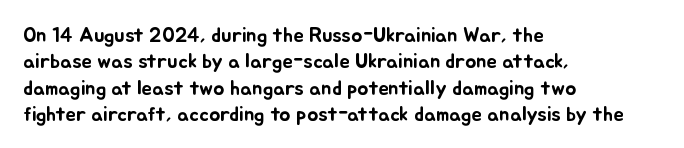
{"italic": "no", "underline": "no", "align": "left", "line_spacing": "normal", "line_spacing_ratio": 1.26, "letter_spacing": "normal", "letter_spacing_em": 0.0, "glyph_px": 21}
